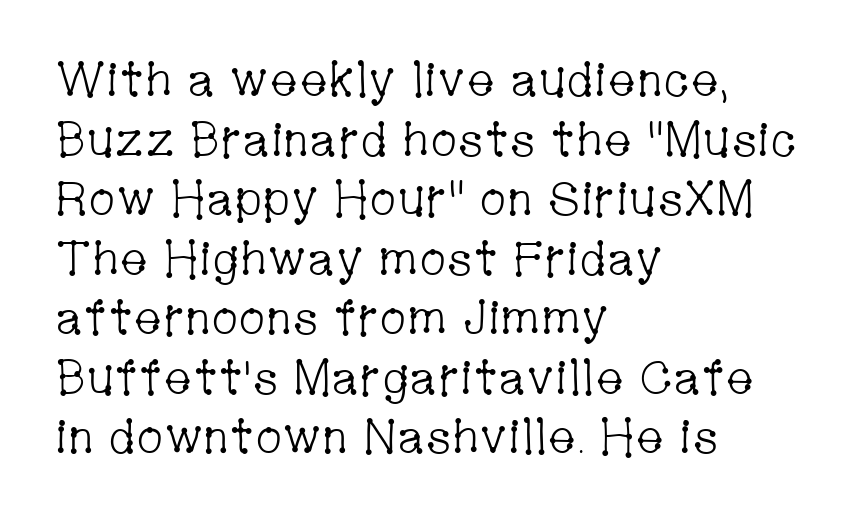
The image shows 48 px light, condensed serif type, upright; set left-aligned, line spacing 1.24x, normal letter spacing, not underlined; low stroke contrast and a medium x-height.
